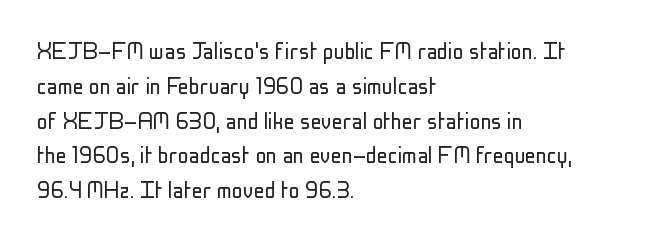
The image shows 27 px text type, upright; set left-aligned, normal line spacing (1.29x), normal letter spacing, not underlined.
